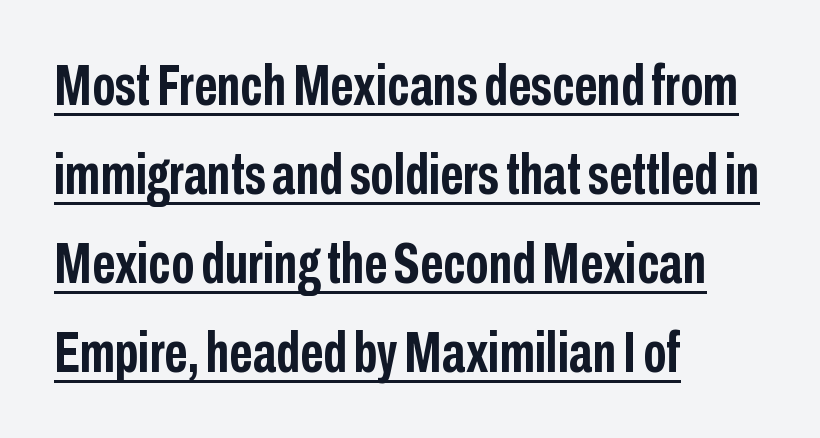
{"serif": "no", "italic": "no", "bold": "yes", "weight": "semibold", "width": "condensed", "stroke_contrast": "low", "x_height": "medium", "monospaced": "no", "underline": "yes", "align": "left", "line_spacing": "normal", "line_spacing_ratio": 1.56, "letter_spacing": "normal", "letter_spacing_em": 0.0, "glyph_px": 57}
